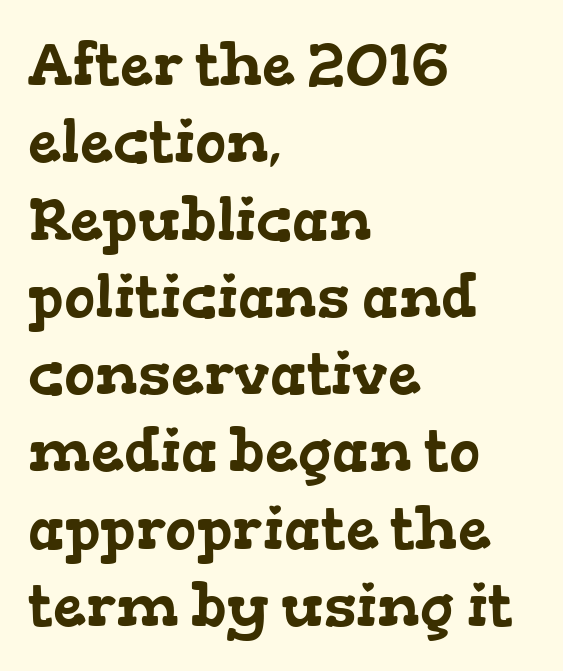
The image shows 59 px wide serif type; set left-aligned, normal line spacing (1.31x), normal letter spacing, not underlined; low stroke contrast and a medium x-height.
